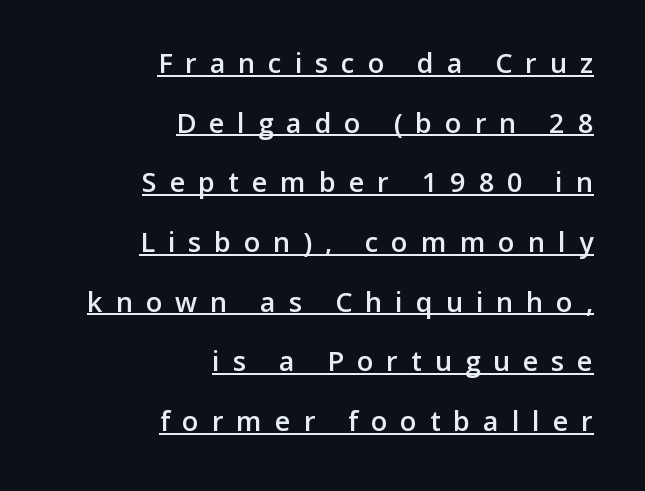
Q: Is the text bold? A: Semi-bold.
Q: Is the text italic (slanted)? A: No, it is upright.
Q: Is the text underlined? A: Yes.
Q: How is the paragraph aligned? A: Right-aligned.
Q: Is the spacing between letters normal or unusually wide? A: Unusually wide.
Q: Is the spacing between lines tight, normal or loose? A: Loose.
